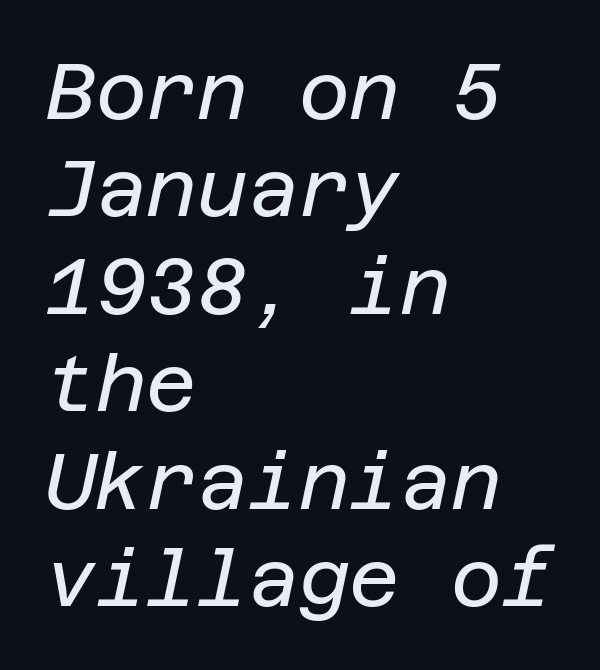
Q: Is the text bold? A: No.
Q: Is the text italic (slanted)? A: Yes, it leans right by about 12 degrees.
Q: Is the text underlined? A: No.
Q: How is the paragraph aligned? A: Left-aligned.
Q: Is the spacing between letters normal or unusually wide? A: Normal.
Q: Is the spacing between lines tight, normal or loose? A: Normal.
Q: Width (condensed, normal, or wide)? A: Normal.
Q: Stroke contrast? A: Low.
Q: x-height? A: Large.
